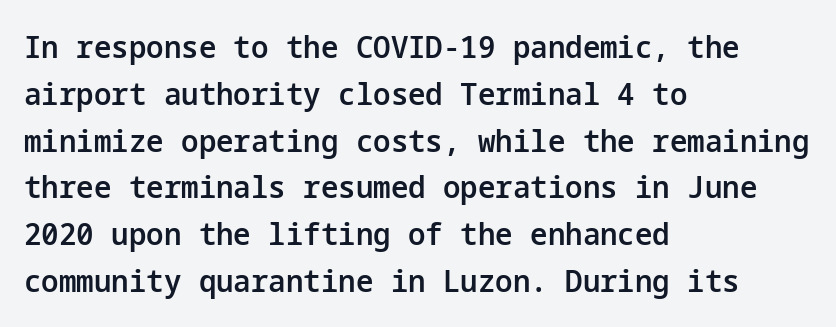
The image shows 31 px semibold sans-serif type, upright; set left-aligned, normal line spacing (1.51x), normal letter spacing, not underlined; low stroke contrast and a medium x-height.
